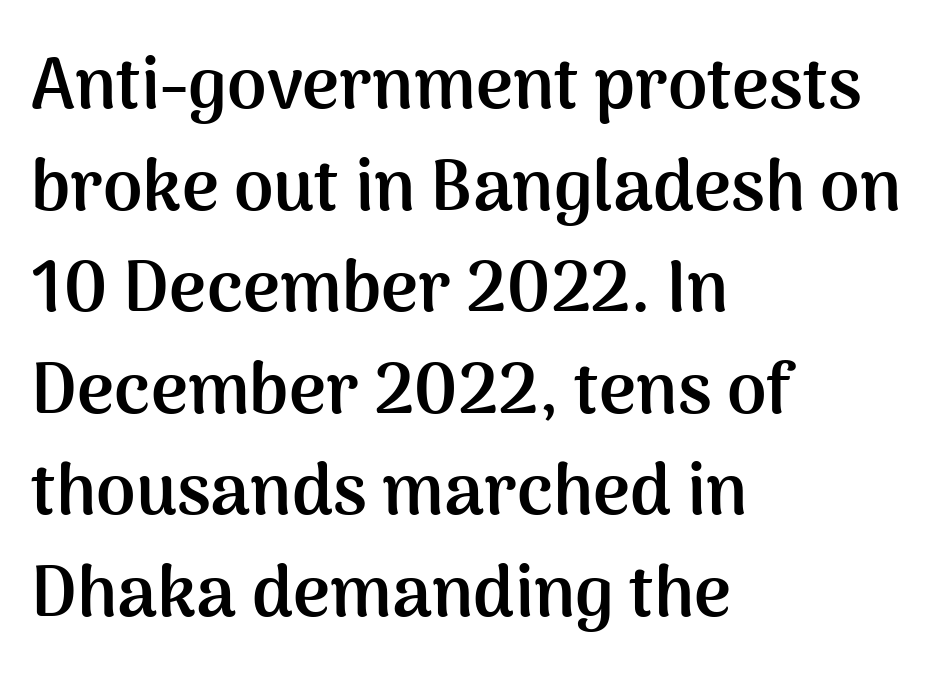
{"serif": "no", "italic": "no", "bold": "yes", "weight": "semibold", "width": "normal", "stroke_contrast": "medium", "x_height": "medium", "monospaced": "no", "underline": "no", "align": "left", "line_spacing": "normal", "line_spacing_ratio": 1.43, "letter_spacing": "normal", "letter_spacing_em": 0.0, "glyph_px": 71}
